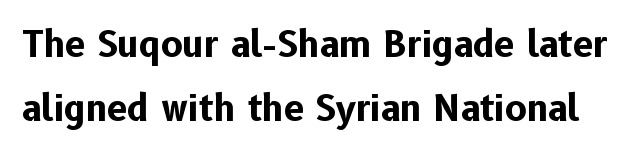
The font's upright variant was chosen for this text. These lines keep a tight, regular rhythm from letter to letter. The glyphs have the mass of a bold cut. The type family on display is of the sans-serif kind. Each letter keeps its own natural width here, so spacing adapts to shape.
